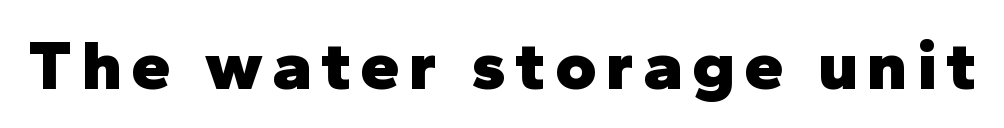
Heavy-handed strokes throughout: this text is bold. Ordinary non-slanted type is in use. Spacing verdict: proportional, widths tailored to each character. Words float on clear page, feet unadorned. Nope, no serifs anywhere on these letters.
